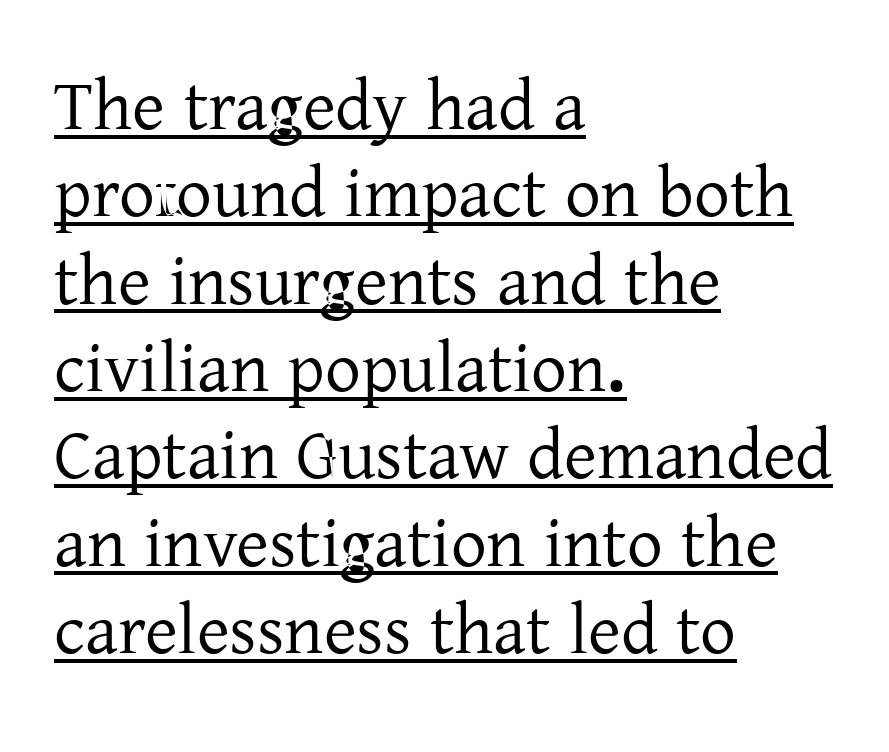
{"serif": "yes", "italic": "no", "width": "normal", "stroke_contrast": "low", "x_height": "medium", "monospaced": "no", "underline": "yes", "align": "left", "line_spacing_ratio": 1.23, "letter_spacing": "normal", "letter_spacing_em": 0.0, "glyph_px": 71}
